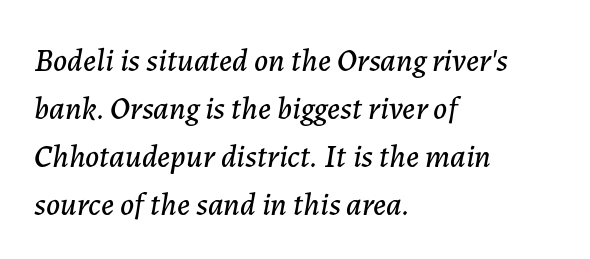
The image shows 32 px text type, italic (leaning right); set left-aligned, normal line spacing (1.5x), normal letter spacing, not underlined; low stroke contrast and a medium x-height.
